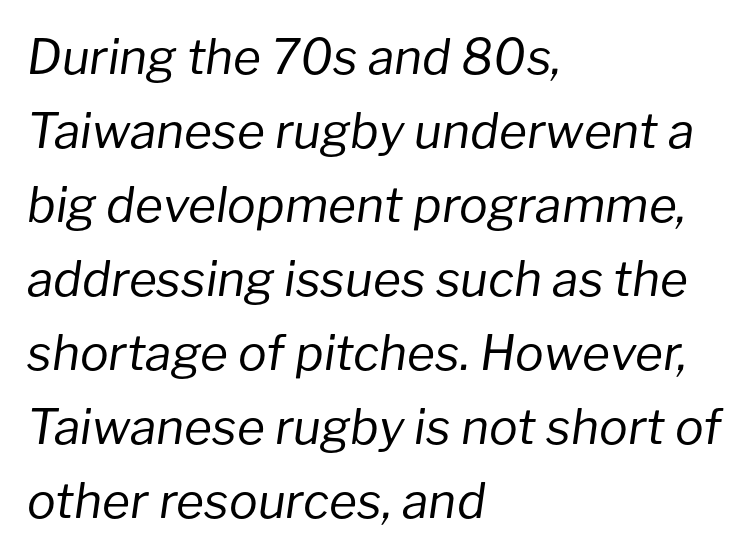
Q: Is the text bold? A: No.
Q: Is the text italic (slanted)? A: Yes, it leans right by about 8 degrees.
Q: Is the text underlined? A: No.
Q: How is the paragraph aligned? A: Left-aligned.
Q: Is the spacing between letters normal or unusually wide? A: Normal.
Q: Is the spacing between lines tight, normal or loose? A: Normal.
Q: Width (condensed, normal, or wide)? A: Normal.
Q: Stroke contrast? A: Low.
Q: x-height? A: Medium.
Q: Monospaced? A: No.
